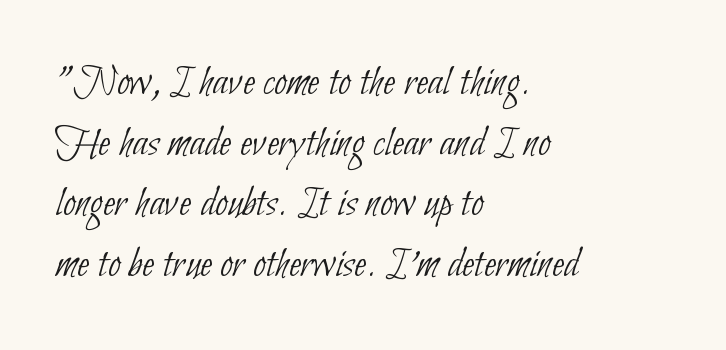
This sample has the flowing, uneven cadence of proportional lettering. Nothing unusual about the tracking: characters are spaced as the font intends. The string is rendered with underlining switched off. The rendering shows plain stroke endings on the letterforms — a sans-serif design. Weight: not bold — regular or lighter.
